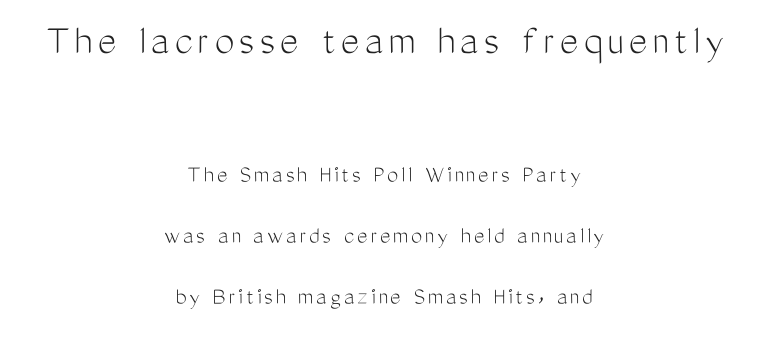
Q: Is the text bold? A: No.
Q: Is the text italic (slanted)? A: No, it is upright.
Q: Is the typeface a serif or a sans-serif typeface? A: Sans-serif.
Q: Is the text underlined? A: No.
Q: How is the paragraph aligned? A: Centered.
Q: Is the spacing between lines tight, normal or loose? A: Loose.
Q: Which block of text is set in a larger size, the first (top) or the second (bottom)? A: The first (top) one.
Q: Width (condensed, normal, or wide)? A: Condensed.
Q: Stroke contrast? A: Medium.
Q: x-height? A: Medium.
Q: Monospaced? A: No.
